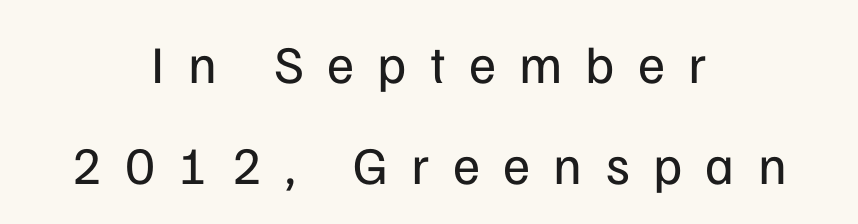
This sample is center-justified, so both line endings float freely. Students, observe: this is what heavily led, spacious text looks like. Descenders are the only things crossing below the line. Stems and bowls with no extra thickness — not bold. Character widths vary here, with narrow letters taking less room than wide ones. No italicization has been applied; the sample stays upright.
